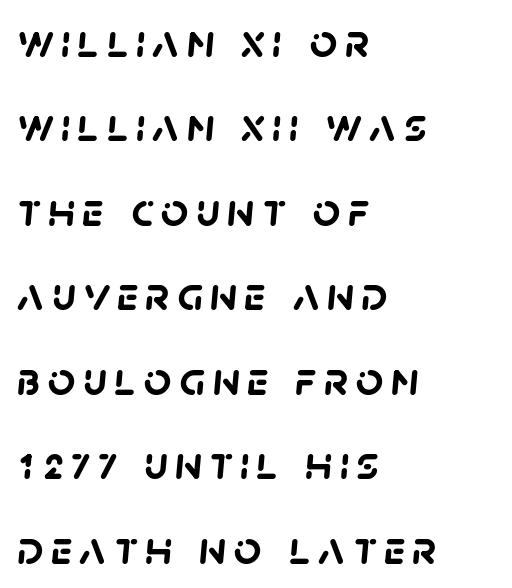
Q: Is the text bold? A: Yes.
Q: Is the typeface a serif or a sans-serif typeface? A: Sans-serif.
Q: Is the text underlined? A: No.
Q: How is the paragraph aligned? A: Left-aligned.
Q: Width (condensed, normal, or wide)? A: Normal.
Q: Stroke contrast? A: Low.
Q: x-height? A: Large.
Q: Monospaced? A: No.
